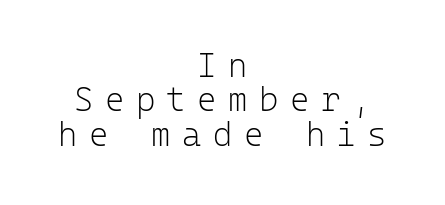
The cut favours lightness, reaching ordinary text weight at its darkest. Glance below the letters and you will spot only blank space. This sample uses expanded letter spacing, leaving extra air between glyphs. The letters stand upright; this is a roman face.
